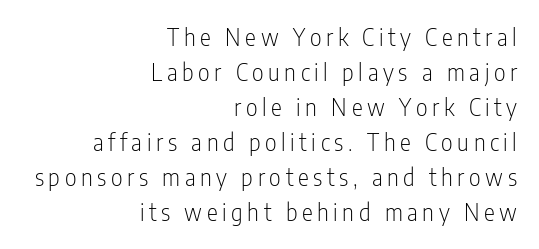
Q: Is the text bold? A: No.
Q: Is the text italic (slanted)? A: No, it is upright.
Q: Is the text underlined? A: No.
Q: How is the paragraph aligned? A: Right-aligned.
Q: Is the spacing between letters normal or unusually wide? A: Unusually wide.
Q: Is the spacing between lines tight, normal or loose? A: Normal.
